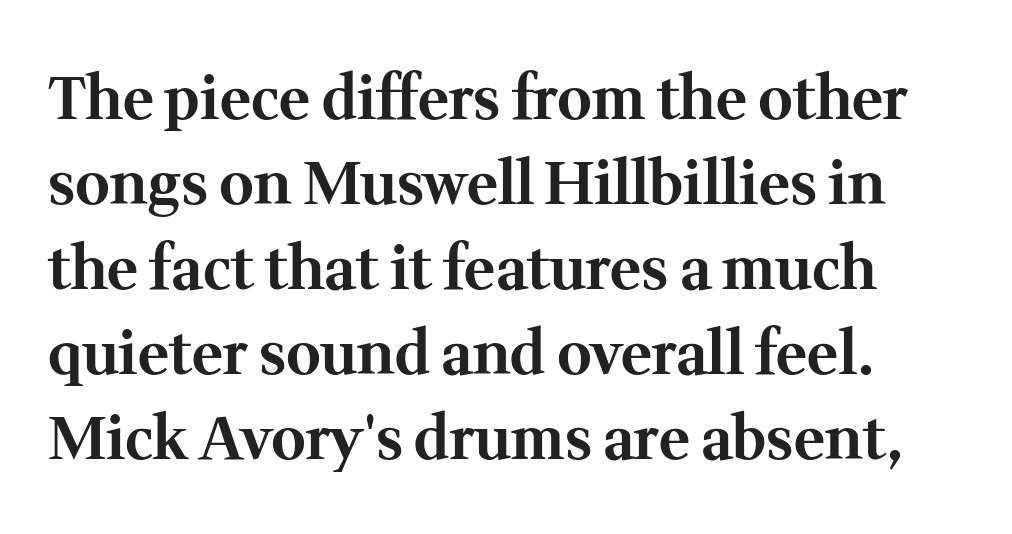
The type sits square on the baseline with zero lean. The glyphs are unaccompanied by any horizontal stroke below them. Spacing verdict: proportional, widths tailored to each character. This rendering employs a face with finishing strokes, i.e., a serif. How are the letters spaced? Ordinarily, with no added tracking. Thick stems and heavy bowls — unmistakably bold.
